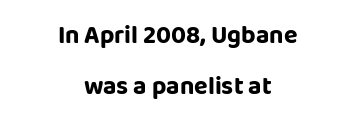
Q: Is the text italic (slanted)? A: No, it is upright.
Q: Is the text underlined? A: No.
Q: How is the paragraph aligned? A: Centered.
Q: Is the spacing between letters normal or unusually wide? A: Normal.
Q: Is the spacing between lines tight, normal or loose? A: Loose.
